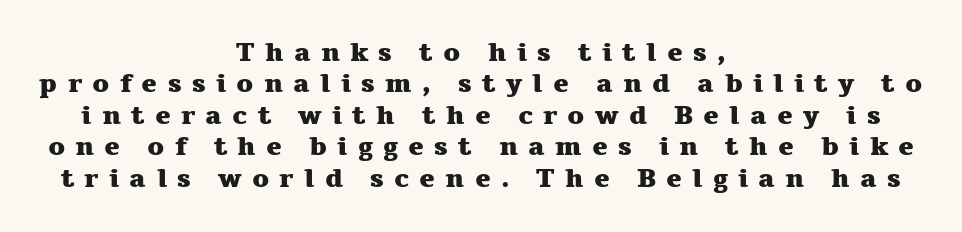
The image shows 26 px bold type, upright; set centered, line spacing 1.21x, unusually wide letter spacing (+0.39 em), not underlined.
